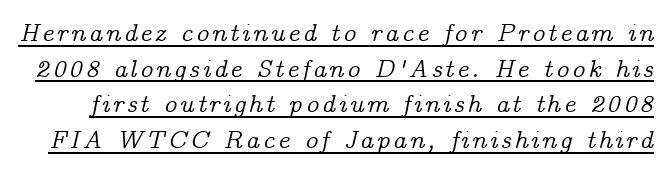
{"italic": "yes", "lean": "right", "slant_degrees": 14, "underline": "yes", "line_spacing": "normal", "line_spacing_ratio": 1.43, "glyph_px": 25}
